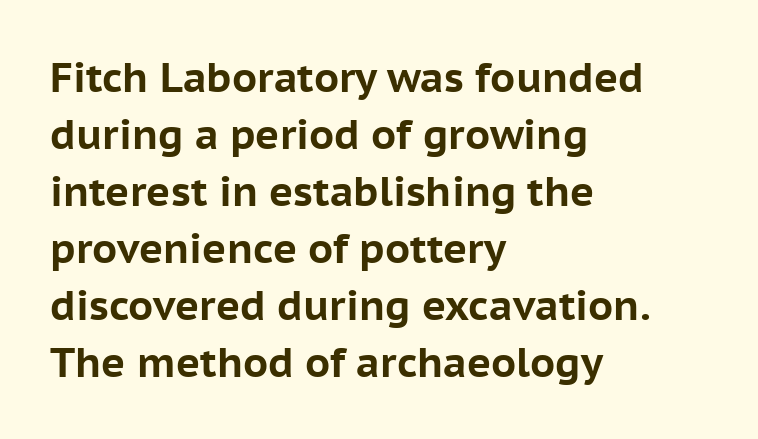
Q: Is the text bold? A: Yes.
Q: Is the text italic (slanted)? A: No, it is upright.
Q: Is the typeface a serif or a sans-serif typeface? A: Sans-serif.
Q: Is the text underlined? A: No.
Q: How is the paragraph aligned? A: Left-aligned.
Q: Is the spacing between letters normal or unusually wide? A: Normal.
Q: Is the spacing between lines tight, normal or loose? A: Normal.
Q: Width (condensed, normal, or wide)? A: Normal.
Q: Stroke contrast? A: Low.
Q: x-height? A: Medium.
Q: Monospaced? A: No.
